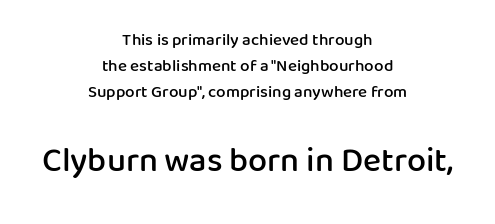
Q: Is the text bold? A: Semi-bold.
Q: Is the text italic (slanted)? A: No, it is upright.
Q: Is the typeface a serif or a sans-serif typeface? A: Sans-serif.
Q: Is the text underlined? A: No.
Q: How is the paragraph aligned? A: Centered.
Q: Is the spacing between letters normal or unusually wide? A: Normal.
Q: Is the spacing between lines tight, normal or loose? A: Normal.
Q: Which block of text is set in a larger size, the first (top) or the second (bottom)? A: The second (bottom) one.
Q: Width (condensed, normal, or wide)? A: Normal.
Q: Stroke contrast? A: Low.
Q: x-height? A: Medium.
Q: Monospaced? A: No.
